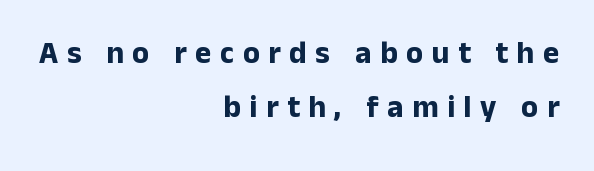
The image shows 31 px bold sans-serif type, upright; set right-aligned, line spacing 1.73x, unusually wide letter spacing (+0.28 em), not underlined; low stroke contrast and a medium x-height.
